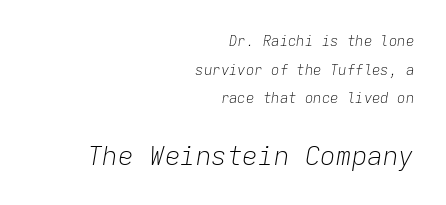
Is the lower block the larger one? Yes — the lower block carries the bigger type. Caption: face not bold, strokes unweighted. Summary of vertical rhythm: relaxed, with wide interline spacing. Compared with typical body copy, the letter spacing here is the same.
